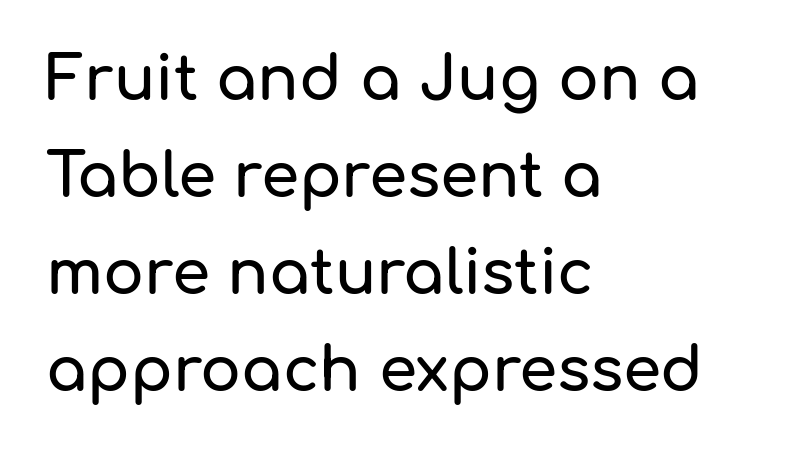
The image shows 61 px sans-serif type, upright; set left-aligned, normal line spacing (1.59x), normal letter spacing, not underlined; low stroke contrast and a medium x-height.
